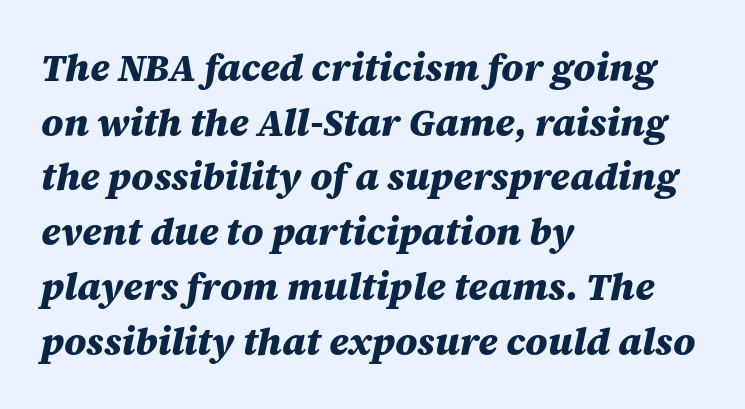
Q: Is the text bold? A: Yes.
Q: Is the text italic (slanted)? A: Yes, it leans right by about 12 degrees.
Q: Is the text underlined? A: No.
Q: How is the paragraph aligned? A: Left-aligned.
Q: Is the spacing between letters normal or unusually wide? A: Normal.
Q: Is the spacing between lines tight, normal or loose? A: Normal.
Q: Width (condensed, normal, or wide)? A: Normal.
Q: Stroke contrast? A: Medium.
Q: x-height? A: Large.
Q: Monospaced? A: No.
